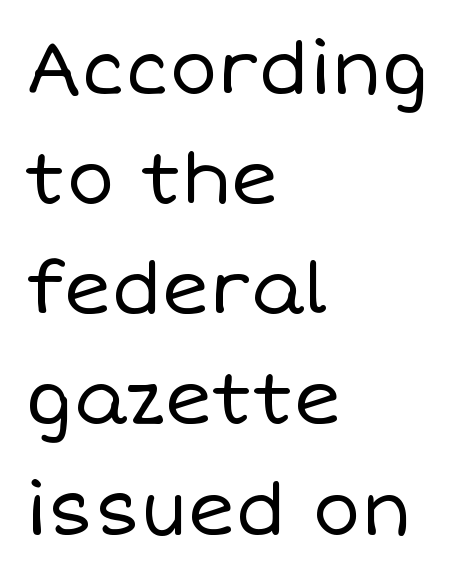
Caption: face not bold, strokes unweighted. This sample is left-justified, so line endings fall wherever the words run out. Posture: straight, roman, zero tilt. The gaps between neighbouring characters are ordinary and unremarkable. Note the varied advance widths — an 'i' is clearly narrower than an 'm'. Clear beneath every line of the passage.
